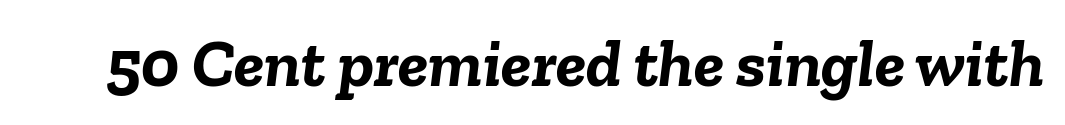
The image shows 68 px semibold type, italic (leaning right); set normal letter spacing, not underlined; low stroke contrast and a medium x-height.
